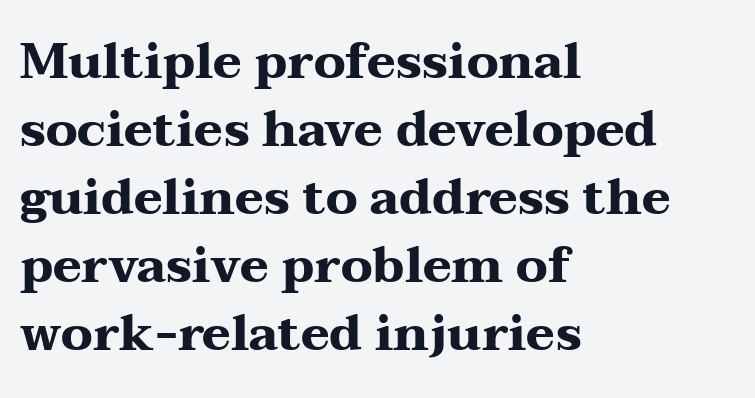
The image shows 49 px heavy, wide serif type, upright; set left-aligned, normal line spacing (1.39x), normal letter spacing, not underlined; medium stroke contrast and a medium x-height.
